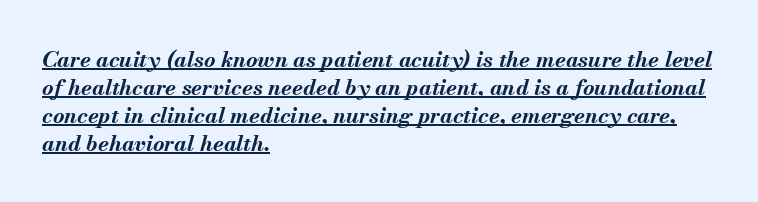
{"italic": "yes", "lean": "right", "slant_degrees": 13, "bold": "yes", "underline": "yes", "align": "left", "line_spacing": "normal", "line_spacing_ratio": 1.27, "letter_spacing": "normal", "letter_spacing_em": 0.0, "glyph_px": 22}
